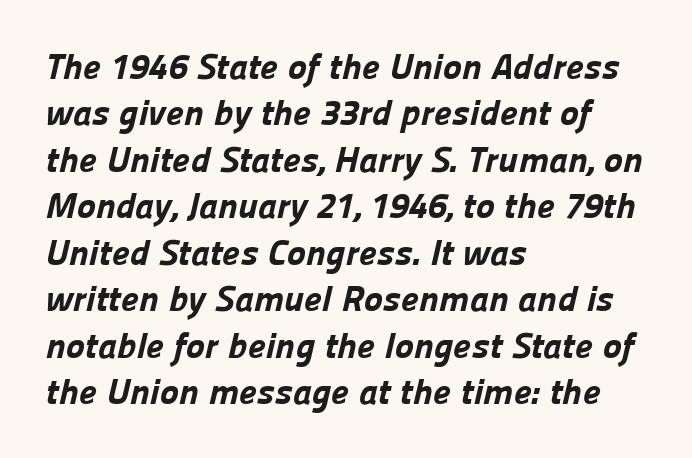
The image shows 36 px bold sans-serif type; set left-aligned, normal line spacing (1.29x), normal letter spacing, not underlined; low stroke contrast and a medium x-height.
